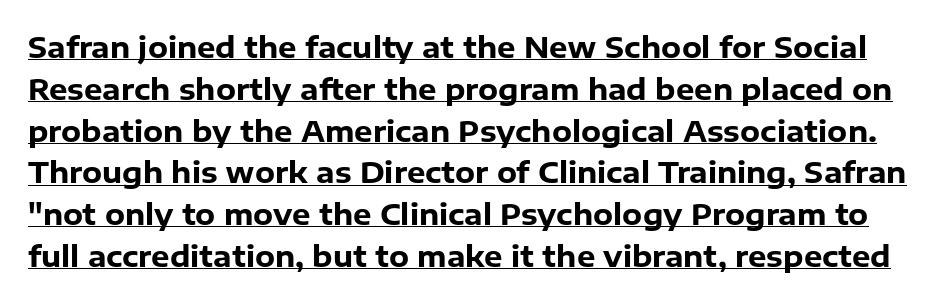
The image shows 29 px heavy sans-serif type, upright; set normal line spacing (1.44x), normal letter spacing, underlined; low stroke contrast and a medium x-height.
